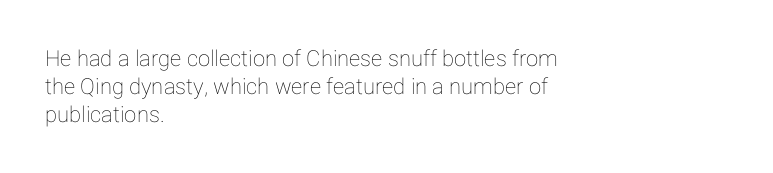
{"italic": "no", "underline": "no", "align": "left", "line_spacing": "normal", "line_spacing_ratio": 1.27, "letter_spacing": "normal", "letter_spacing_em": 0.0, "glyph_px": 22}
